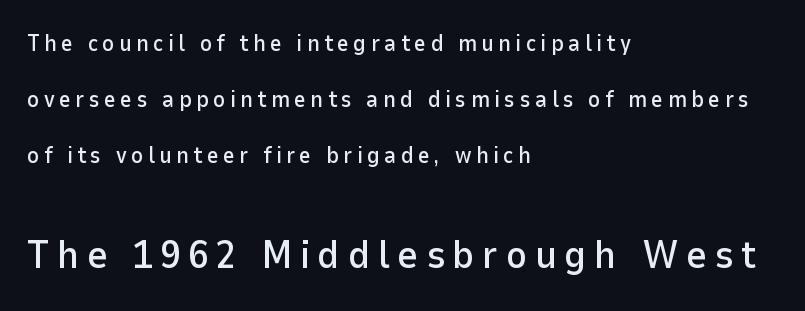
The image shows 40 px sans-serif type, upright; set left-aligned, loose line spacing (2.44x), not underlined; the second (bottom) block is 1.74x larger; low stroke contrast and a medium x-height.
